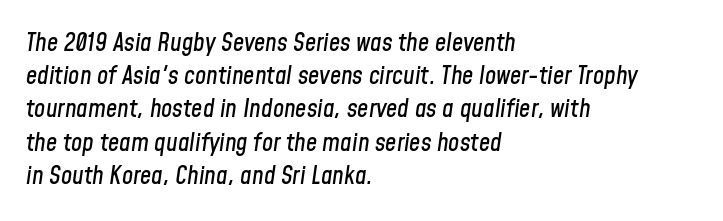
{"italic": "yes", "lean": "right", "slant_degrees": 8, "underline": "no", "align": "left", "line_spacing": "normal", "line_spacing_ratio": 1.33, "letter_spacing": "normal", "letter_spacing_em": 0.0, "glyph_px": 25}
